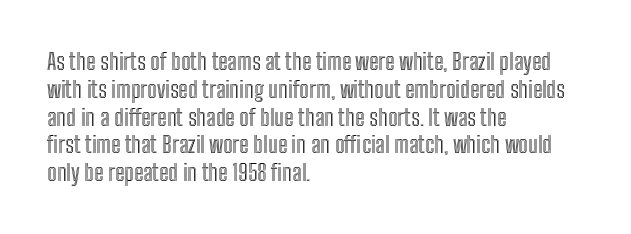
{"italic": "no", "underline": "no", "align": "left", "line_spacing_ratio": 1.21, "letter_spacing": "normal", "letter_spacing_em": 0.0, "glyph_px": 23}
